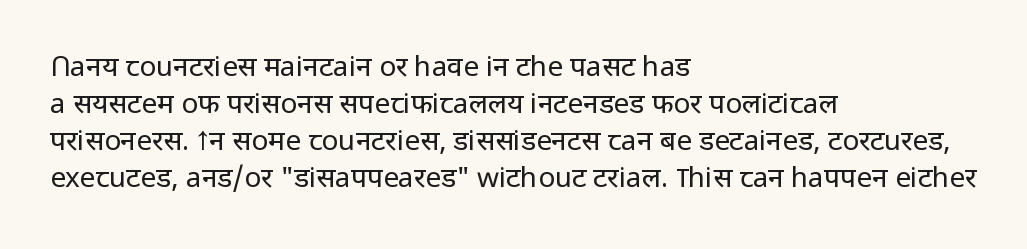
{"serif": "no", "italic": "no", "bold": "no", "weight": "regular", "width": "normal", "stroke_contrast": "low", "x_height": "medium", "monospaced": "no", "underline": "no", "align": "left", "line_spacing": "normal", "line_spacing_ratio": 1.32, "letter_spacing": "normal", "letter_spacing_em": 0.0, "glyph_px": 28}
